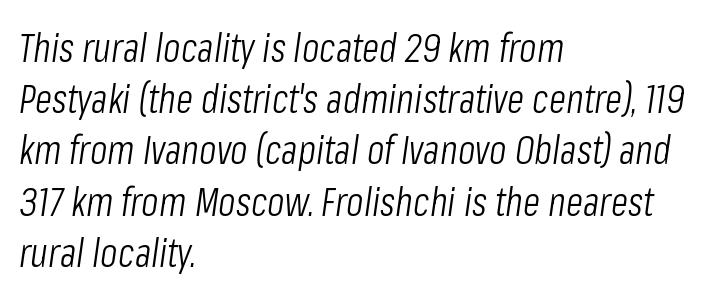
Stems here are at most as thick as an everyday book face. Decoration check: the copy has no underline. Does the lettering tilt? It does — this is italic. Spacing verdict: proportional, widths tailored to each character.
